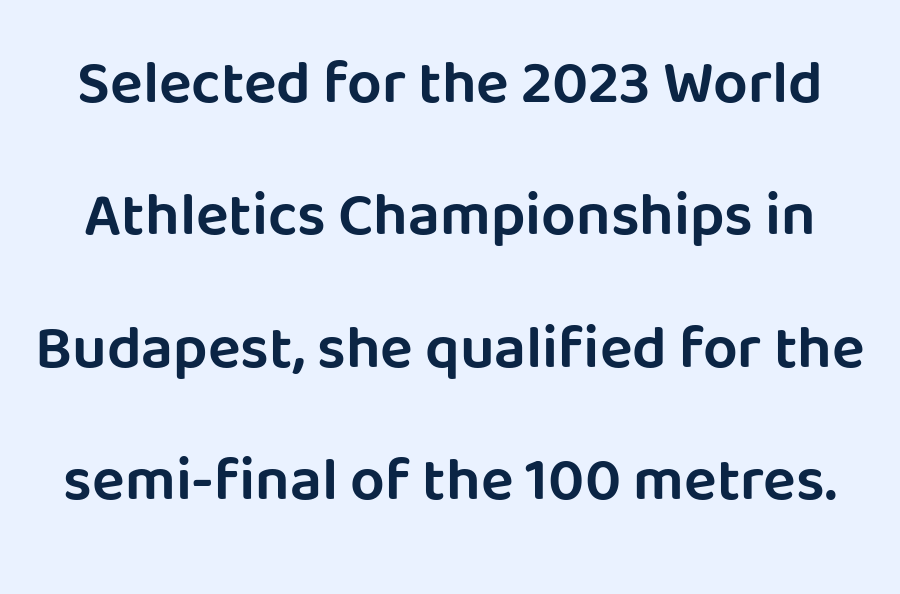
Q: Is the text italic (slanted)? A: No, it is upright.
Q: Is the typeface a serif or a sans-serif typeface? A: Sans-serif.
Q: Is the text underlined? A: No.
Q: Is the spacing between letters normal or unusually wide? A: Normal.
Q: Is the spacing between lines tight, normal or loose? A: Loose.
Q: Width (condensed, normal, or wide)? A: Normal.
Q: Stroke contrast? A: Low.
Q: x-height? A: Large.
Q: Monospaced? A: No.
